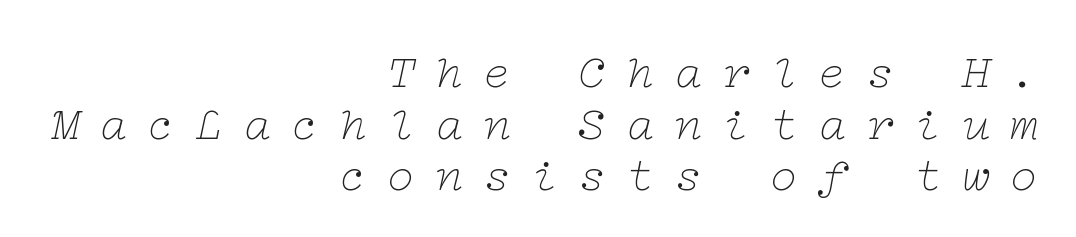
The image shows 47 px thin, wide serif type, italic (leaning right); set right-aligned, tight line spacing (1.1x), unusually wide letter spacing (+0.42 em), not underlined; low stroke contrast and a medium x-height.
